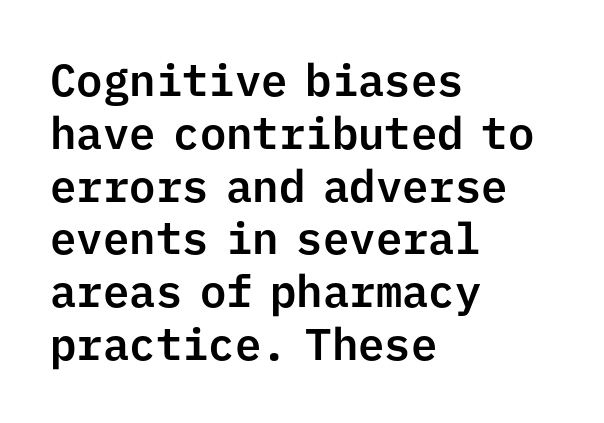
The image shows 44 px sans-serif type, upright, monospaced; set left-aligned, line spacing 1.2x, normal letter spacing, not underlined; low stroke contrast and a medium x-height.
